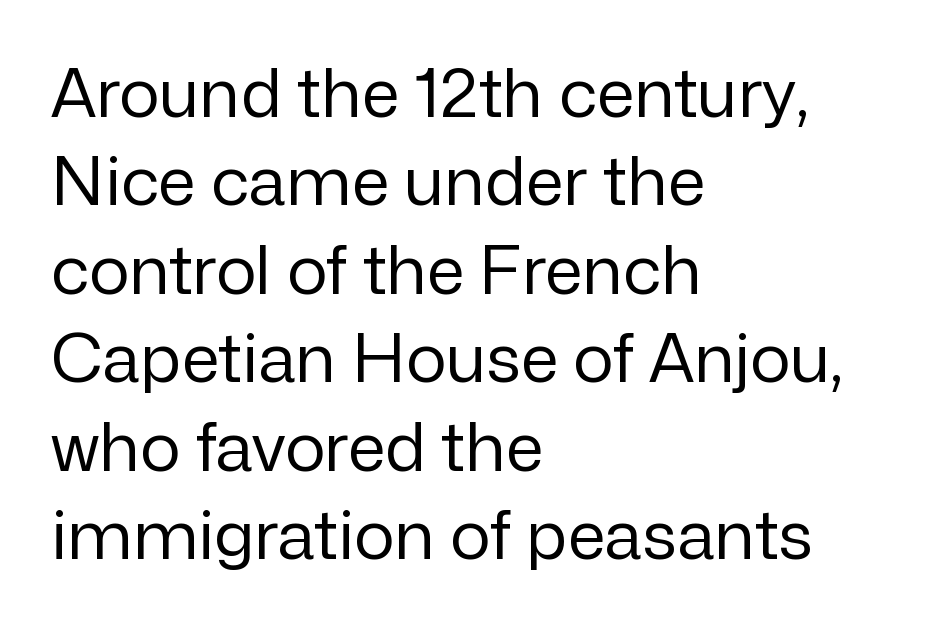
Q: Is the text bold? A: No.
Q: Is the text italic (slanted)? A: No, it is upright.
Q: Is the typeface a serif or a sans-serif typeface? A: Sans-serif.
Q: Is the text underlined? A: No.
Q: How is the paragraph aligned? A: Left-aligned.
Q: Is the spacing between letters normal or unusually wide? A: Normal.
Q: Is the spacing between lines tight, normal or loose? A: Normal.
Q: Width (condensed, normal, or wide)? A: Normal.
Q: Stroke contrast? A: Low.
Q: x-height? A: Medium.
Q: Monospaced? A: No.
